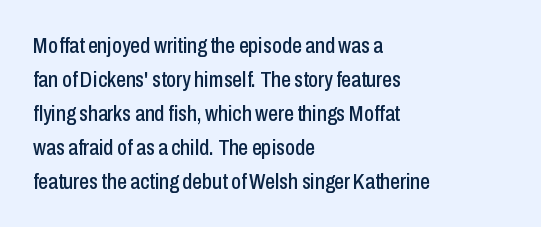
Inter-character spacing is left at the font's built-in metrics. A bare baseline throughout the passage. The typography opts for an upright posture over an oblique one. Casual observation: everything's shoved over to the left.
